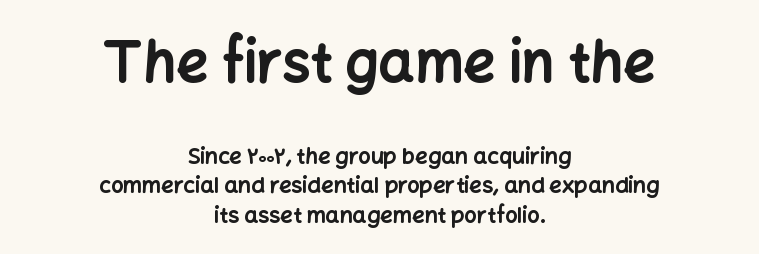
The tracking reads as untouched default to a designer's eye. Glance below the letters and you will spot only blank space. Nope, not italic — everything's standing straight. The more generous point size was reserved for the upper chunk. Vertical spacing — default. The face used here has the dense, thick strokes of a bold.
